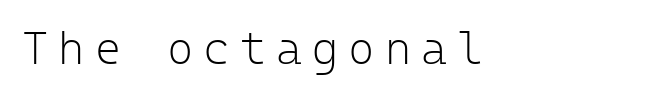
Q: Is the text bold? A: No.
Q: Is the text italic (slanted)? A: No, it is upright.
Q: Is the typeface a serif or a sans-serif typeface? A: Sans-serif.
Q: Is the text underlined? A: No.
Q: How is the paragraph aligned? A: Left-aligned.
Q: Is the spacing between letters normal or unusually wide? A: Unusually wide.
Q: Width (condensed, normal, or wide)? A: Normal.
Q: Stroke contrast? A: Low.
Q: x-height? A: Medium.
Q: Monospaced? A: Yes.
